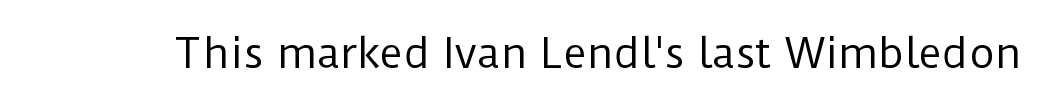
No italicization has been applied; the sample stays upright. The space directly below the letters is spotless. There is no visible air inserted between adjacent glyphs. Is this a heavy cut? Hardly; it is regular or lighter.
